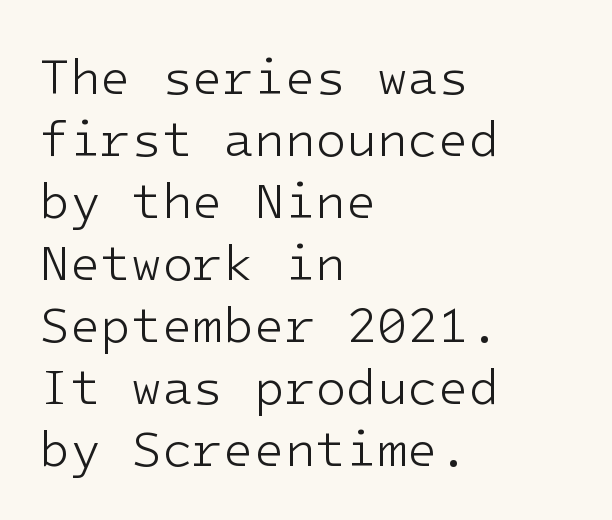
The passage shown has conventional tracking throughout. Nope, no serifs anywhere on these letters. The typesetting does not lean heavy: it is not bold. One-word summary of the alignment: left.
